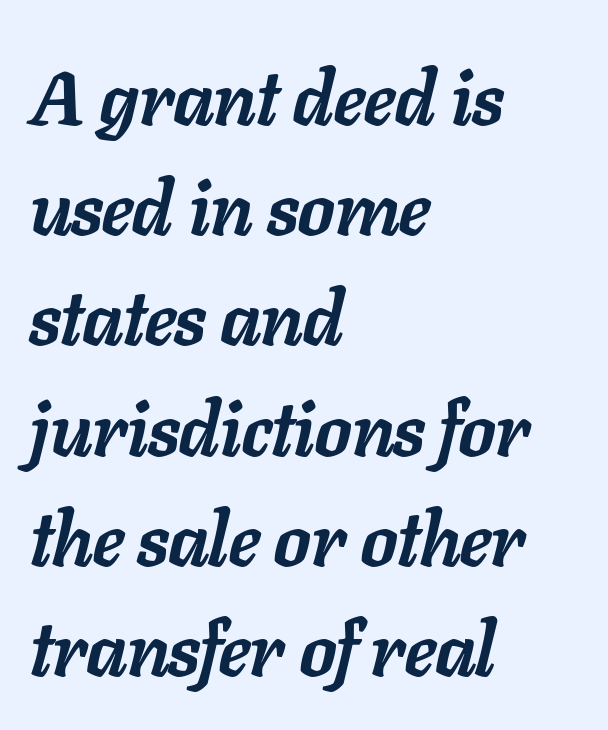
Compared with ordinary roman type, these characters are visibly tilted. Is this a fixed-width face? No — the glyphs have proportional, varying widths. How are the letters spaced? Ordinarily, with no added tracking. Where is the straight margin? On the left.
